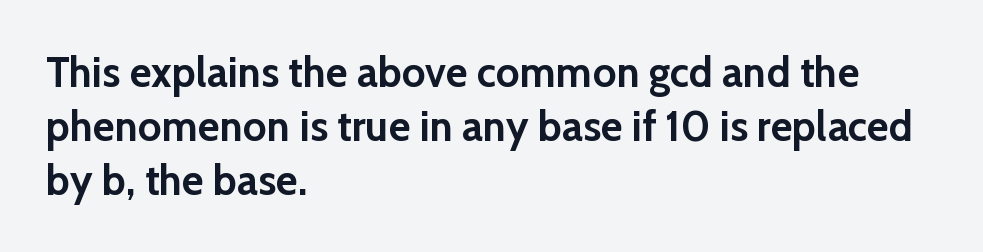
The type family on display is of the sans-serif kind. The specimen reads as upright at a glance. The tracking reads as untouched default to a designer's eye. The passage is arranged the way most books set body copy — flush left. Look at the stroke-to-counter ratio: heavy, a bold. The specimen omits any rule beneath the text block's lines.
